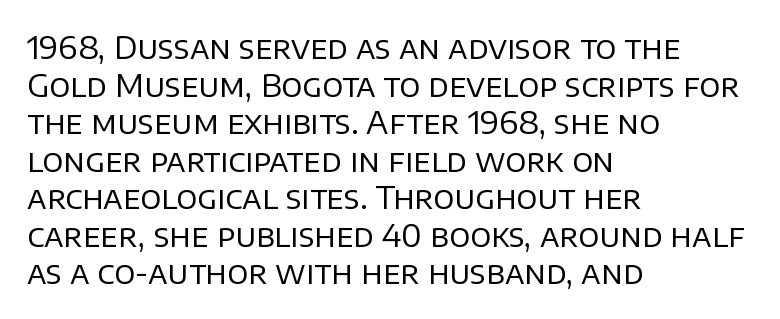
Q: Is the text bold? A: No.
Q: Is the text italic (slanted)? A: No, it is upright.
Q: Is the typeface a serif or a sans-serif typeface? A: Sans-serif.
Q: Is the text underlined? A: No.
Q: How is the paragraph aligned? A: Left-aligned.
Q: Is the spacing between letters normal or unusually wide? A: Normal.
Q: Width (condensed, normal, or wide)? A: Normal.
Q: Stroke contrast? A: Low.
Q: x-height? A: Large.
Q: Monospaced? A: No.
